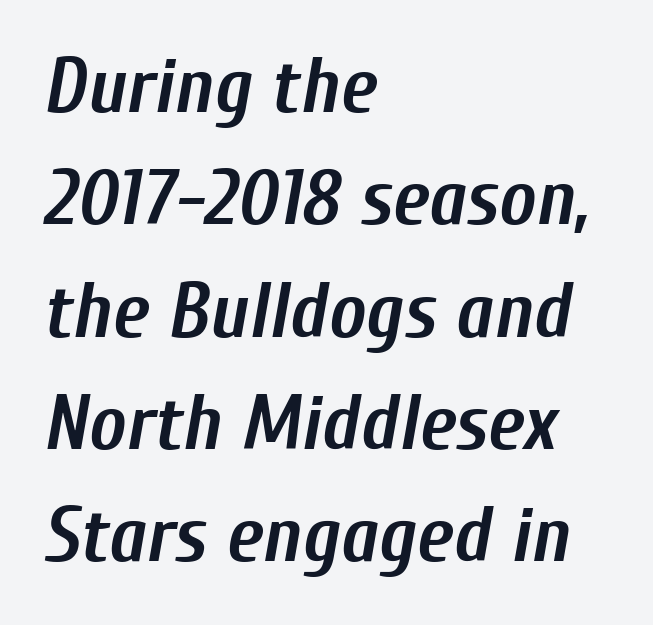
{"italic": "yes", "lean": "right", "slant_degrees": 10, "bold": "yes", "weight": "semibold", "width": "condensed", "stroke_contrast": "low", "x_height": "medium", "monospaced": "no", "underline": "no", "align": "left", "line_spacing": "normal", "line_spacing_ratio": 1.44, "letter_spacing": "normal", "letter_spacing_em": 0.0, "glyph_px": 78}
